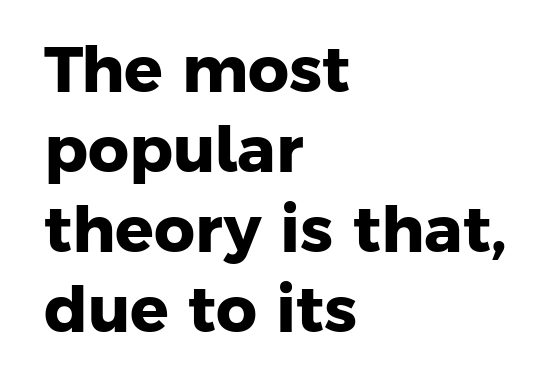
Typesetter's note: full bold, strokes at maximum text heaviness. Short note: letters normally spaced. Short and long lines alike share a common starting point at left. Is this a fixed-width face? No — the glyphs have proportional, varying widths. A sans-serif font was chosen for this passage.
